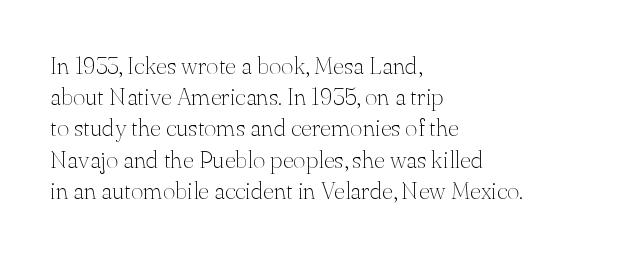
Q: Is the text bold? A: No.
Q: Is the text italic (slanted)? A: No, it is upright.
Q: Is the text underlined? A: No.
Q: How is the paragraph aligned? A: Left-aligned.
Q: Is the spacing between letters normal or unusually wide? A: Normal.
Q: Is the spacing between lines tight, normal or loose? A: Normal.
